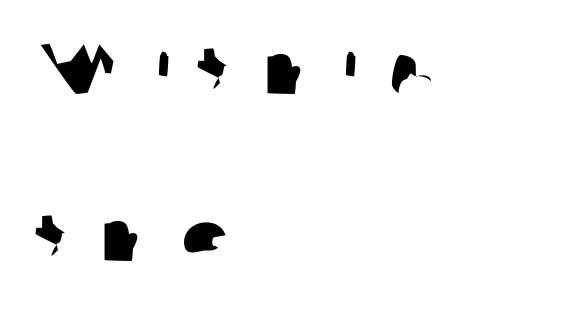
{"serif": "no", "width": "normal", "stroke_contrast": "low", "x_height": "medium", "monospaced": "no", "underline": "no", "align": "left", "line_spacing": "loose", "line_spacing_ratio": 2.35, "letter_spacing": "wide", "letter_spacing_em": 0.42, "glyph_px": 71}
